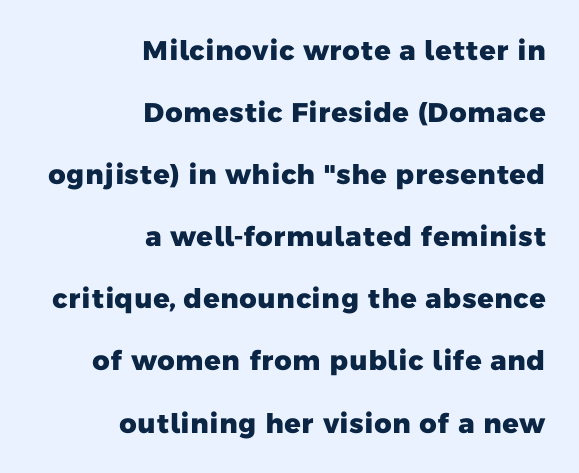
The vertical gap from one line to the next is large. These words are printed bold, with thick strokes throughout. A student would call this right alignment; a typographer would say flush right, rag left. Glance below the letters and you will spot only blank space.
